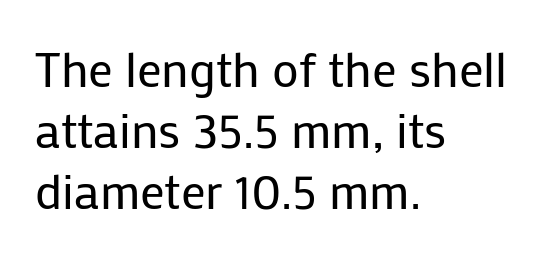
{"serif": "no", "italic": "no", "bold": "no", "weight": "regular", "width": "normal", "stroke_contrast": "low", "x_height": "medium", "monospaced": "no", "underline": "no", "align": "left", "line_spacing_ratio": 1.24, "letter_spacing": "normal", "letter_spacing_em": 0.0, "glyph_px": 49}
